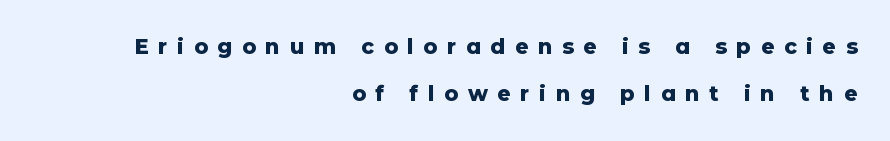
Widely set lines give the paragraph a tall, airy silhouette. Check the space under the baseline: it is left empty. Teacher's note: observe the even right margin — that is flush-right alignment. Designer's note — italics off, roman on. Inter-character spacing is expanded well beyond the font's built-in metrics. A full-strength bold gives these letters their thick strokes.
